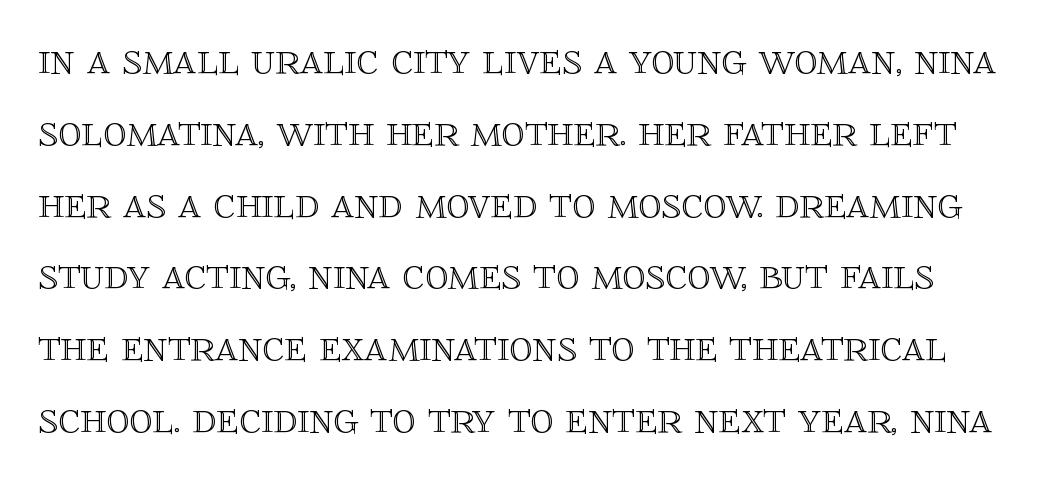
The image shows 46 px text type, upright; set normal line spacing (1.56x), normal letter spacing, not underlined; a large x-height.
